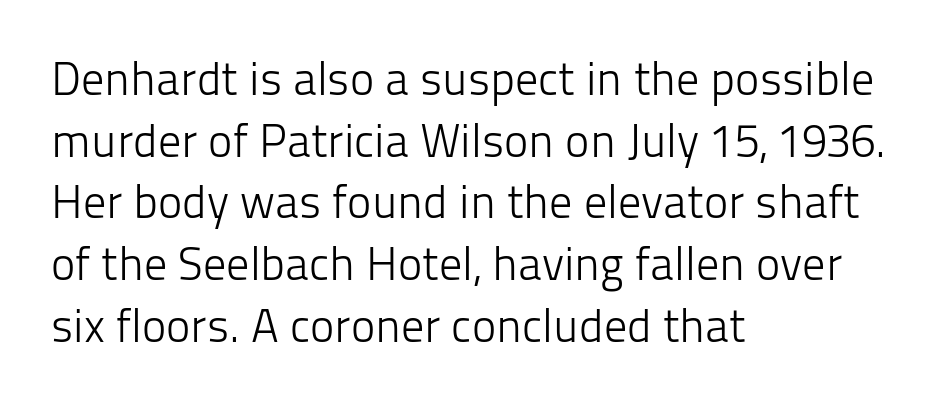
The image shows 46 px light sans-serif type, upright; set left-aligned, normal line spacing (1.34x), normal letter spacing, not underlined; low stroke contrast and a medium x-height.
